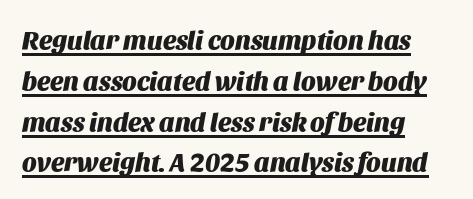
The image shows 26 px bold type, italic (leaning right); set left-aligned, normal line spacing (1.57x), normal letter spacing, underlined.
